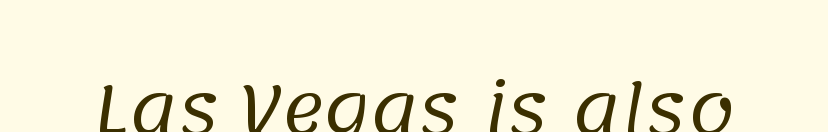
The image shows 67 px regular-weight sans-serif type; set normal letter spacing, not underlined; low stroke contrast and a large x-height.
